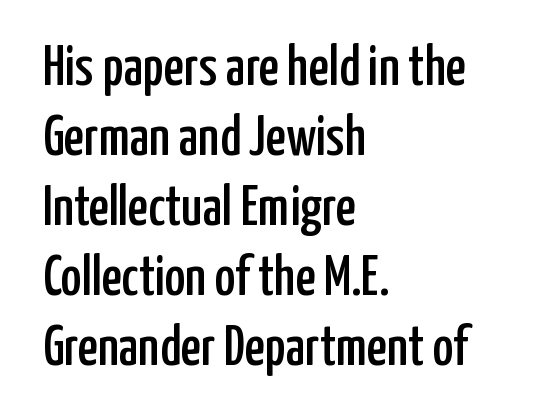
Are there feet on the stems? There aren't — it's a sans. Tracking here is standard; glyphs follow each other at the usual distance. The rows are spaced the way most documents space them. The specimen reads as upright at a glance. Varying glyph widths throughout — classic text-font behaviour.
